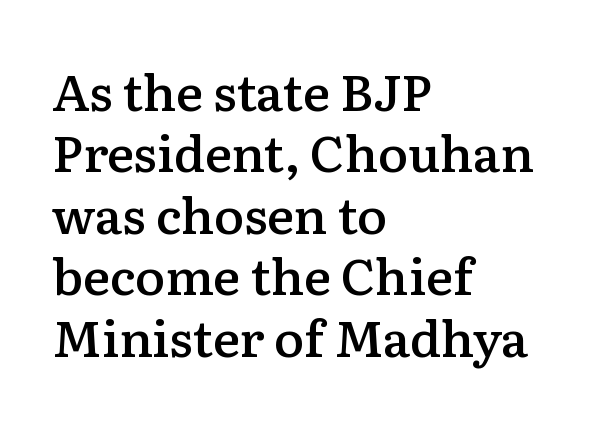
The image shows 50 px semibold serif type, upright; set left-aligned, line spacing 1.23x, normal letter spacing, not underlined; low stroke contrast and a medium x-height.
